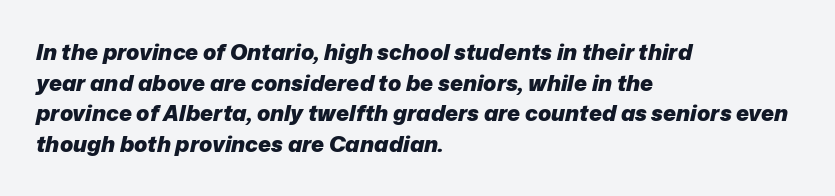
Baseline-to-baseline distance is the conventional proportion of letter height. The rag falls on the right side of this text block. Compared with typical body copy, the letter spacing here is the same. Bare-footed words on every line. Every character sits at an angle, as italics do.
